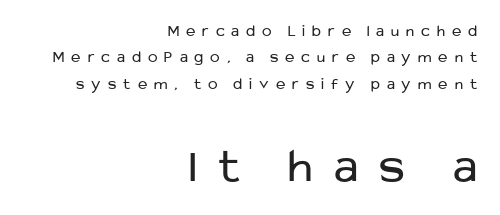
Q: Is the text bold? A: No.
Q: Is the text italic (slanted)? A: No, it is upright.
Q: Is the typeface a serif or a sans-serif typeface? A: Sans-serif.
Q: Is the text underlined? A: No.
Q: How is the paragraph aligned? A: Right-aligned.
Q: Is the spacing between letters normal or unusually wide? A: Unusually wide.
Q: Is the spacing between lines tight, normal or loose? A: Normal.
Q: Which block of text is set in a larger size, the first (top) or the second (bottom)? A: The second (bottom) one.
Q: Width (condensed, normal, or wide)? A: Normal.
Q: Stroke contrast? A: Low.
Q: x-height? A: Medium.
Q: Monospaced? A: No.
